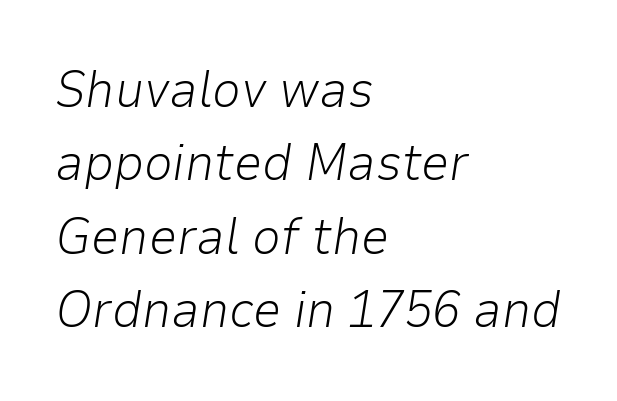
Q: Is the text bold? A: No.
Q: Is the text italic (slanted)? A: Yes, it leans right by about 9 degrees.
Q: Is the text underlined? A: No.
Q: How is the paragraph aligned? A: Left-aligned.
Q: Is the spacing between letters normal or unusually wide? A: Normal.
Q: Is the spacing between lines tight, normal or loose? A: Normal.
Q: Width (condensed, normal, or wide)? A: Normal.
Q: Stroke contrast? A: Low.
Q: x-height? A: Medium.
Q: Monospaced? A: No.
